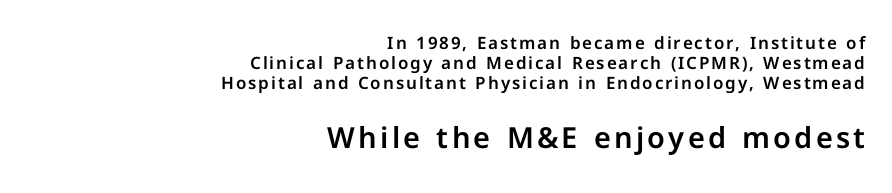
Q: Is the text italic (slanted)? A: No, it is upright.
Q: Is the typeface a serif or a sans-serif typeface? A: Sans-serif.
Q: Is the text underlined? A: No.
Q: How is the paragraph aligned? A: Right-aligned.
Q: Which block of text is set in a larger size, the first (top) or the second (bottom)? A: The second (bottom) one.
Q: Width (condensed, normal, or wide)? A: Normal.
Q: Stroke contrast? A: Low.
Q: x-height? A: Medium.
Q: Monospaced? A: No.
